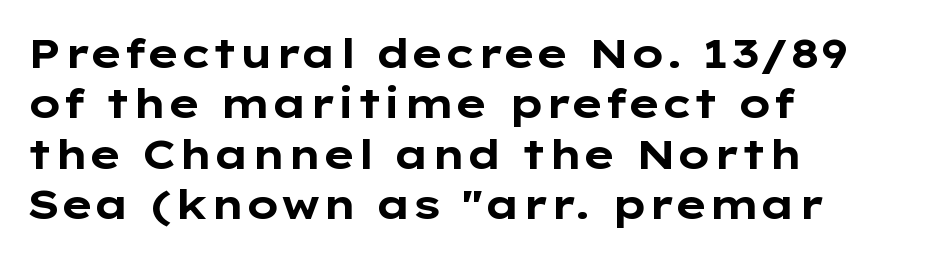
Caption: standard tracking, unaltered. Think of a printed novel: that variable character pitch is what you see here. The glyphs are unaccompanied by any horizontal stroke below them. Stroke thickness is high; the sample reads as a true bold.
